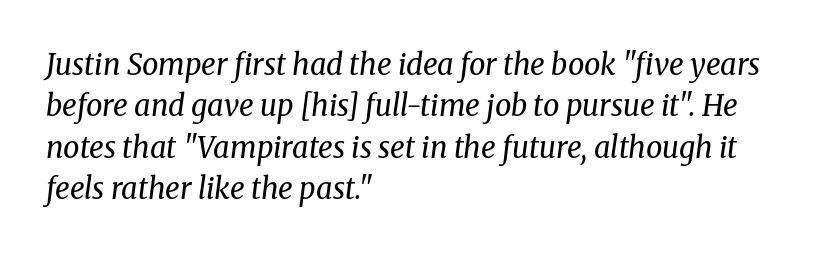
Q: Is the text bold? A: No.
Q: Is the text italic (slanted)? A: Yes, it leans right by about 8 degrees.
Q: Is the typeface a serif or a sans-serif typeface? A: Serif.
Q: Is the text underlined? A: No.
Q: How is the paragraph aligned? A: Left-aligned.
Q: Is the spacing between letters normal or unusually wide? A: Normal.
Q: Is the spacing between lines tight, normal or loose? A: Normal.
Q: Width (condensed, normal, or wide)? A: Normal.
Q: Stroke contrast? A: Medium.
Q: x-height? A: Medium.
Q: Monospaced? A: No.
